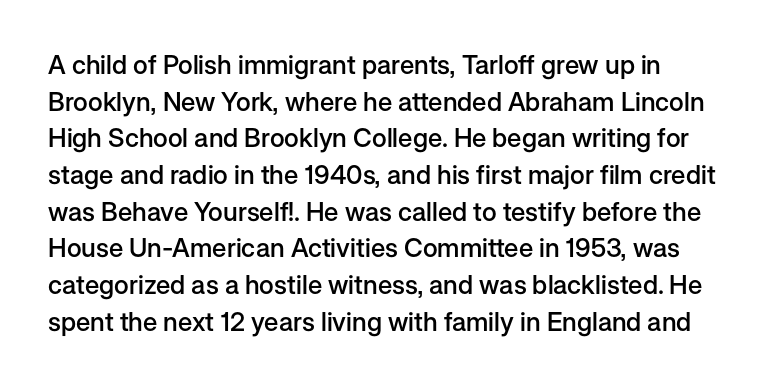
Q: Is the text bold? A: Semi-bold.
Q: Is the text italic (slanted)? A: No, it is upright.
Q: Is the text underlined? A: No.
Q: How is the paragraph aligned? A: Left-aligned.
Q: Is the spacing between letters normal or unusually wide? A: Normal.
Q: Is the spacing between lines tight, normal or loose? A: Normal.
